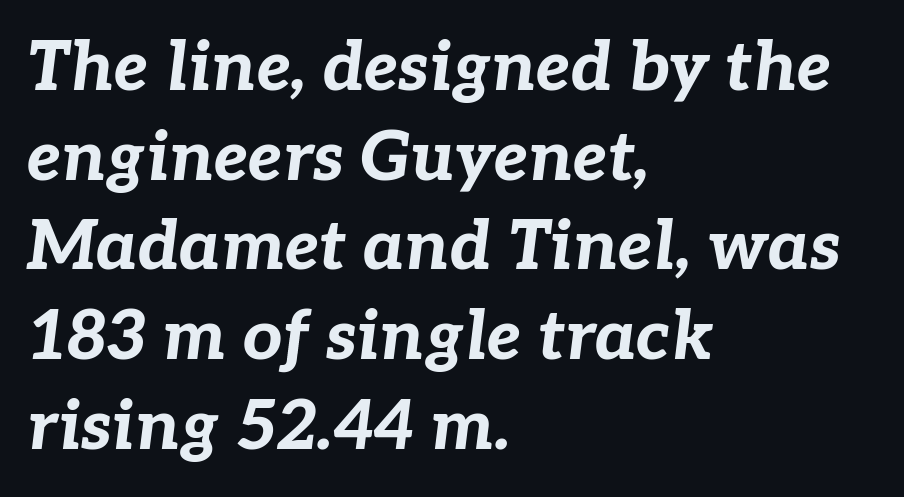
The typography opts for an oblique posture over an upright one. You could not count columns in this text — the font is proportionally spaced. In terms of letterspacing, this is plain default setting. As a designer I'd log this as weight 700, bold.
